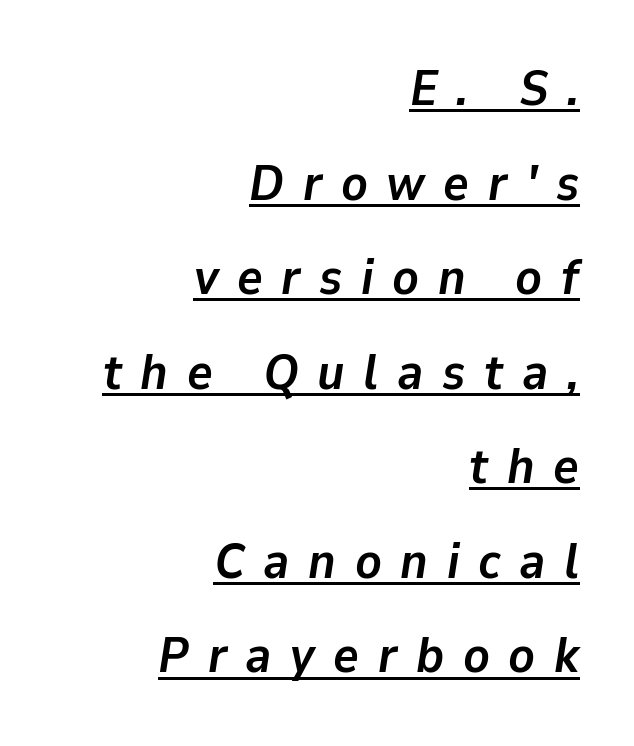
The image shows 49 px semibold type, italic (leaning right); set right-aligned, loose line spacing (1.93x), unusually wide letter spacing (+0.38 em), underlined; low stroke contrast and a medium x-height.
